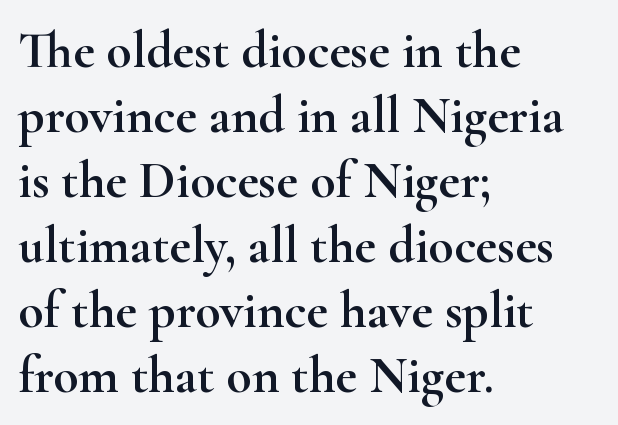
A typesetter would mark this as roman, not italic. The face used here is seriffed, in the tradition of book romans. The letters advance in unequal steps, a hallmark of proportional type. Leading matches the norm, producing a regular column. Short and long lines alike share a common starting point at left. In terms of letterspacing, this is plain default setting.
